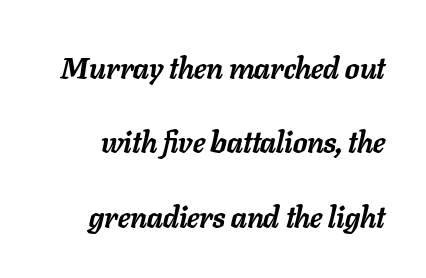
The image shows 30 px semibold type, italic (leaning right); set loose line spacing (2.48x), normal letter spacing, not underlined; low stroke contrast and a medium x-height.
